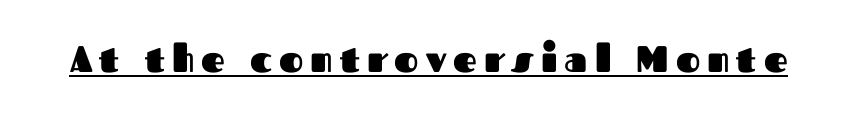
{"serif": "no", "italic": "no", "bold": "yes", "weight": "heavy", "width": "normal", "stroke_contrast": "medium", "x_height": "medium", "monospaced": "no", "underline": "yes", "glyph_px": 37}
